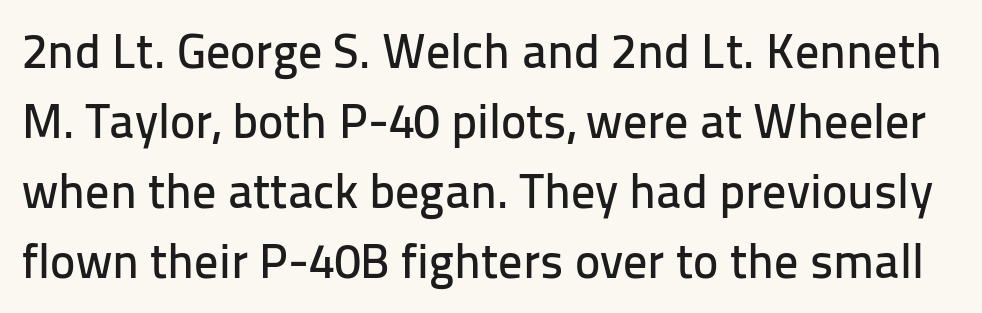
The image shows 48 px sans-serif type, upright; set normal line spacing (1.46x), normal letter spacing, not underlined; low stroke contrast and a medium x-height.
